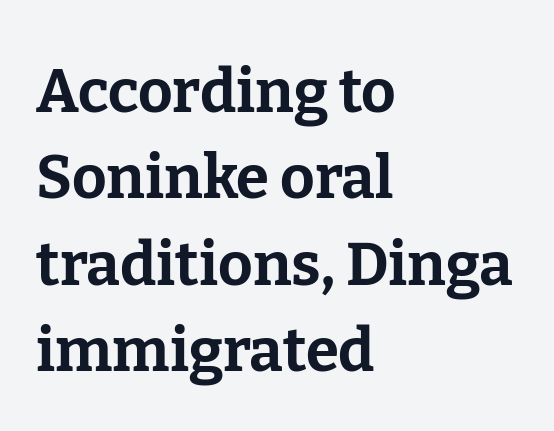
Note the varied advance widths — an 'i' is clearly narrower than an 'm'. Weight check: bold — yes, fully. The rows are spaced the way most documents space them. Posture: upright roman. Students, note that the glyphs here touch the page at normal intervals. These lines are composed in type with serifs.
